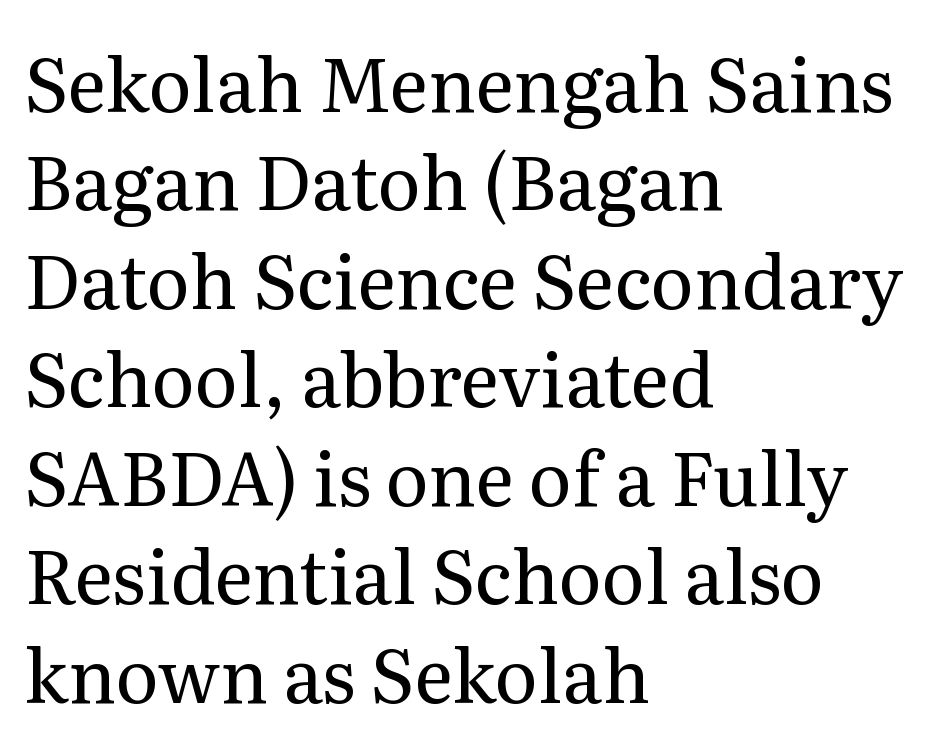
{"serif": "yes", "italic": "no", "bold": "no", "weight": "regular", "width": "normal", "stroke_contrast": "medium", "x_height": "medium", "monospaced": "no", "underline": "no", "align": "left", "line_spacing": "normal", "line_spacing_ratio": 1.33, "letter_spacing": "normal", "letter_spacing_em": 0.0, "glyph_px": 74}
